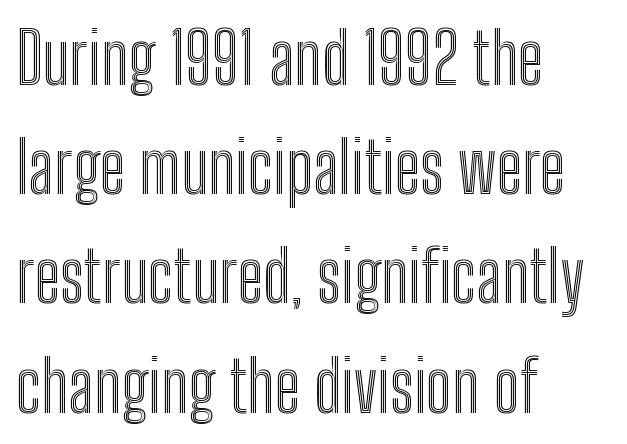
Q: Is the text italic (slanted)? A: No, it is upright.
Q: Is the text underlined? A: No.
Q: How is the paragraph aligned? A: Left-aligned.
Q: Is the spacing between letters normal or unusually wide? A: Normal.
Q: Is the spacing between lines tight, normal or loose? A: Normal.
Q: Width (condensed, normal, or wide)? A: Condensed.
Q: x-height? A: Medium.
Q: Monospaced? A: No.
